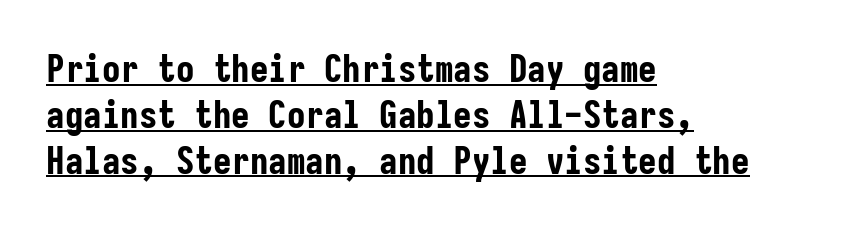
The image shows 37 px bold, condensed sans-serif type, upright, monospaced; set left-aligned, line spacing 1.24x, normal letter spacing, underlined; low stroke contrast and a medium x-height.
